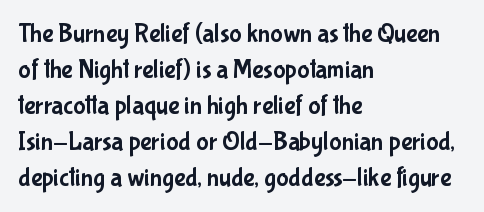
{"italic": "no", "underline": "no", "align": "left", "line_spacing": "normal", "line_spacing_ratio": 1.38, "letter_spacing": "normal", "letter_spacing_em": 0.0, "glyph_px": 26}
